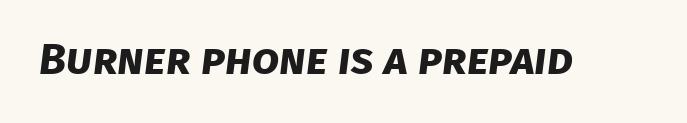
The typesetting leans heavy: a genuine bold. Looks like regular typesetting: each glyph gets only the width it needs. Each letter's strokes conclude bluntly, with no projecting serifs. Any mark beneath the type? The region is blank. Nothing unusual about the tracking: characters are spaced as the font intends.
